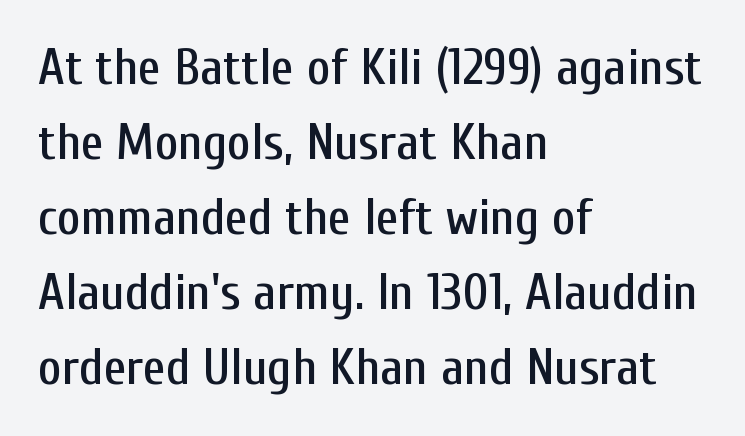
If you drew a ruler down the left edge, every line would touch it. The letters sit at their default tracking, neither squeezed nor spread. Vertically, the passage feels balanced, rows spaced as you'd expect. Notice how the stems are strictly vertical — no italics here. Descenders hang freely into open space. No feet cap the strokes, marking this as sans-serif type.
